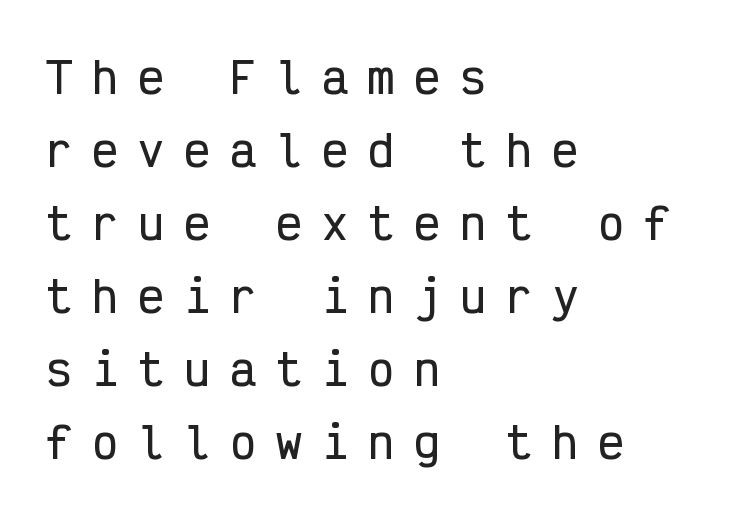
The image shows 43 px condensed sans-serif type, upright, monospaced; set left-aligned, normal line spacing (1.7x), unusually wide letter spacing (+0.47 em), not underlined; low stroke contrast and a medium x-height.
